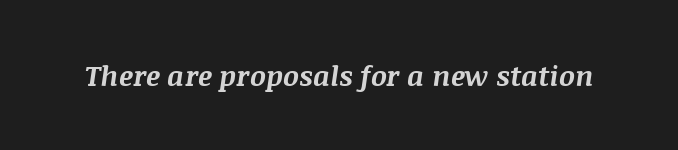
The image shows 28 px bold type, italic (leaning right); set normal letter spacing, not underlined; medium stroke contrast and a large x-height.
